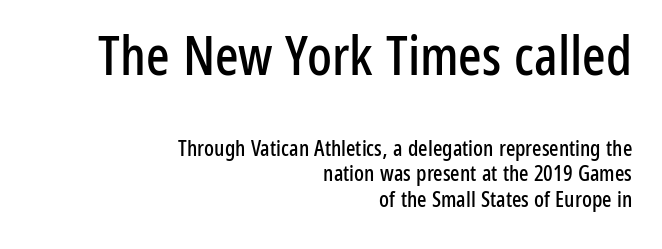
{"serif": "no", "italic": "no", "width": "condensed", "stroke_contrast": "low", "x_height": "medium", "monospaced": "no", "underline": "no", "align": "right", "line_spacing_ratio": 1.16, "letter_spacing": "normal", "letter_spacing_em": 0.0, "larger_block": "first", "size_ratio": 2.5, "glyph_px": 55}
